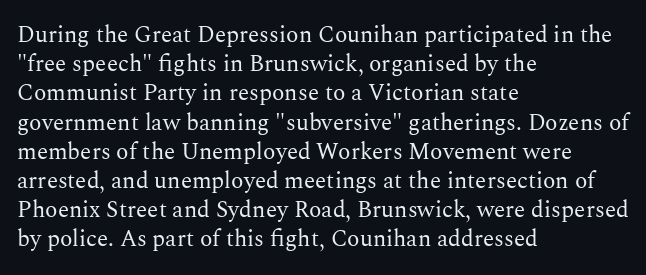
{"italic": "no", "bold": "no", "underline": "no", "align": "left", "line_spacing": "normal", "line_spacing_ratio": 1.27, "letter_spacing": "normal", "letter_spacing_em": 0.0, "glyph_px": 23}
